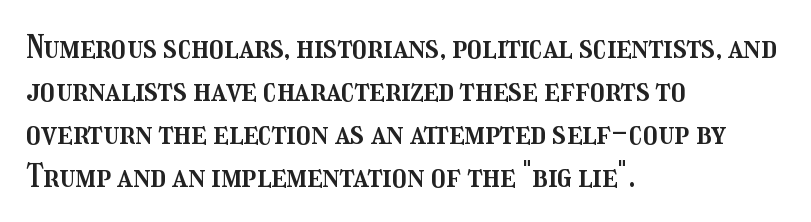
The image shows 33 px condensed type, upright; set left-aligned, normal line spacing (1.3x), normal letter spacing, not underlined; medium stroke contrast and a medium x-height.
